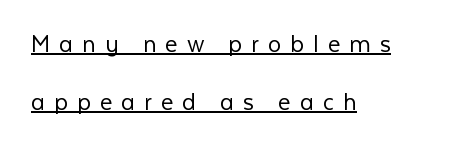
Q: Is the text bold? A: No.
Q: Is the text italic (slanted)? A: No, it is upright.
Q: Is the text underlined? A: Yes.
Q: How is the paragraph aligned? A: Left-aligned.
Q: Is the spacing between letters normal or unusually wide? A: Unusually wide.
Q: Is the spacing between lines tight, normal or loose? A: Loose.
